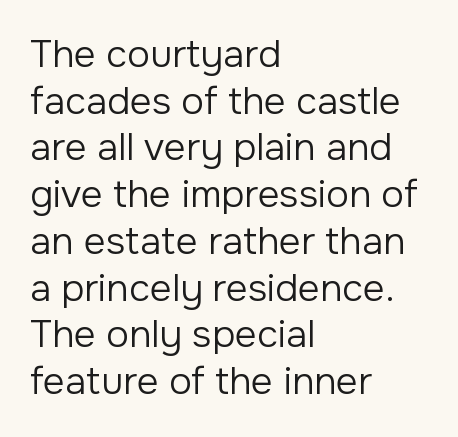
The horizontal fit of the characters is conventional and even. On a weight scale, this lands at 450 or below. The letters carry no serifs — their stems end cleanly without finishing strokes. The text block is weighted toward the left margin, trailing off unevenly rightward. Check under the words: just untouched page. The typography opts for an upright posture over an oblique one.
